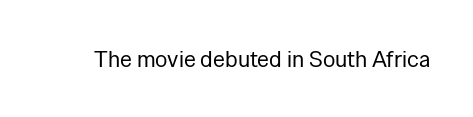
The type is set solid horizontally, with unmodified tracking. Words float on clear page, feet unadorned. A quiet, ordinary-to-light weight characterises the typeface. The type sits square on the baseline with zero lean.
